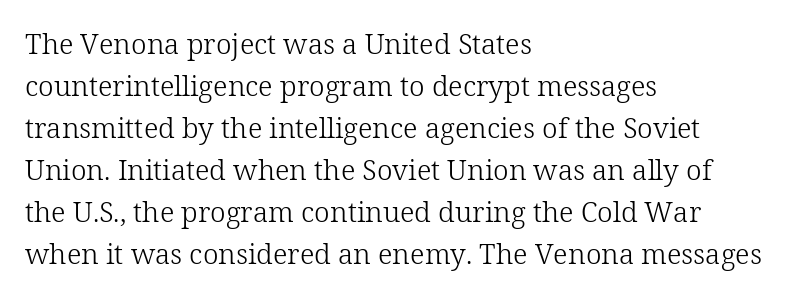
Stroke mass is kept to a normal reading level or below. The vertical gap from one line to the next is medium. The specimen omits any rule beneath the text block's lines. Line starts are locked; line ends wander. Unlike a clean sans, this face finishes its strokes with serifs.
